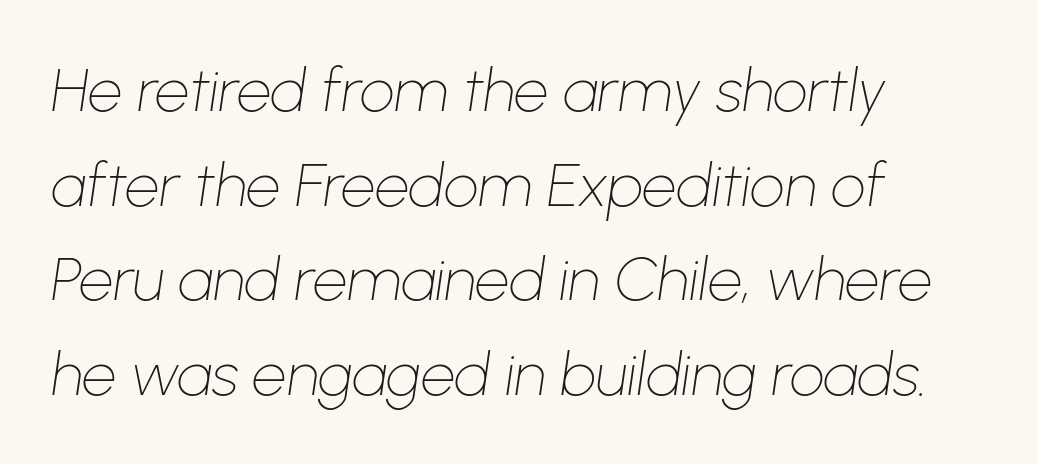
{"italic": "yes", "lean": "right", "slant_degrees": 8, "bold": "no", "weight": "thin", "width": "normal", "stroke_contrast": "low", "x_height": "medium", "monospaced": "no", "underline": "no", "align": "left", "line_spacing": "normal", "line_spacing_ratio": 1.55, "letter_spacing": "normal", "letter_spacing_em": 0.0, "glyph_px": 61}
